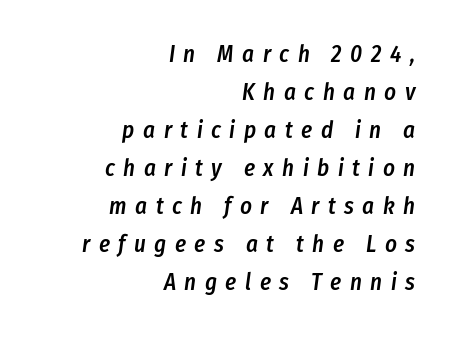
The image shows 23 px text type, italic (leaning right); set right-aligned, normal line spacing (1.65x), unusually wide letter spacing (+0.37 em), not underlined.
